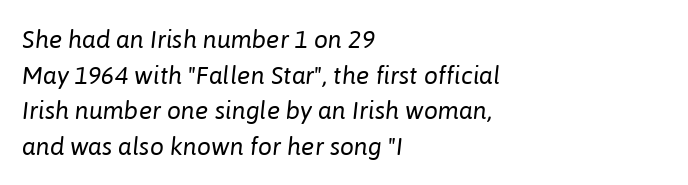
Q: Is the text bold? A: No.
Q: Is the text italic (slanted)? A: Yes, it leans right by about 6 degrees.
Q: Is the text underlined? A: No.
Q: How is the paragraph aligned? A: Left-aligned.
Q: Is the spacing between letters normal or unusually wide? A: Normal.
Q: Is the spacing between lines tight, normal or loose? A: Normal.
